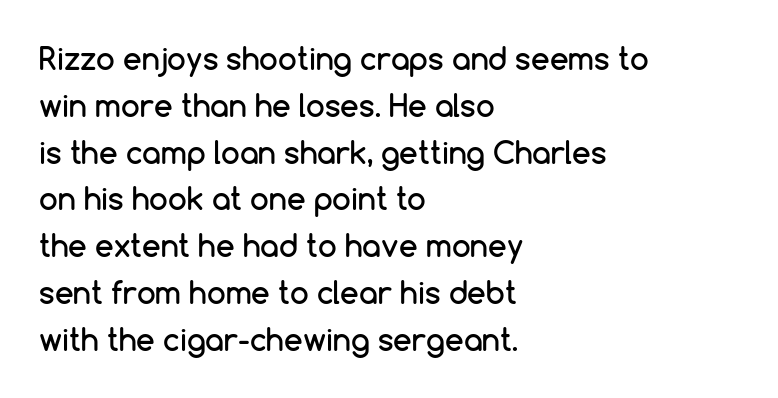
The image shows 30 px sans-serif type, upright; set left-aligned, normal line spacing (1.56x), normal letter spacing, not underlined; low stroke contrast and a medium x-height.
